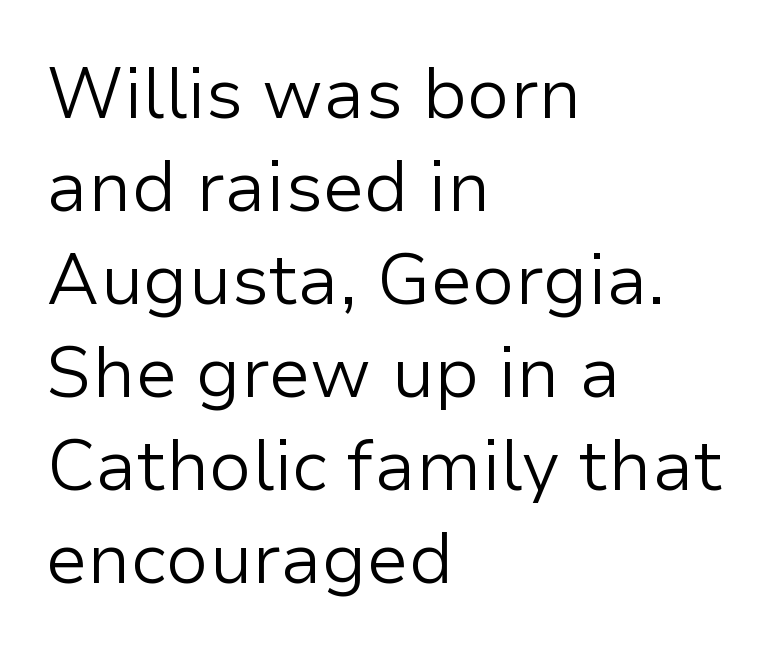
This is roman type, the default non-slanted kind. Words float on clear page, feet unadorned. Nothing heavy about these letters — not bold at all. Note the varied advance widths — an 'i' is clearly narrower than an 'm'. These lines are composed in type without serifs.
